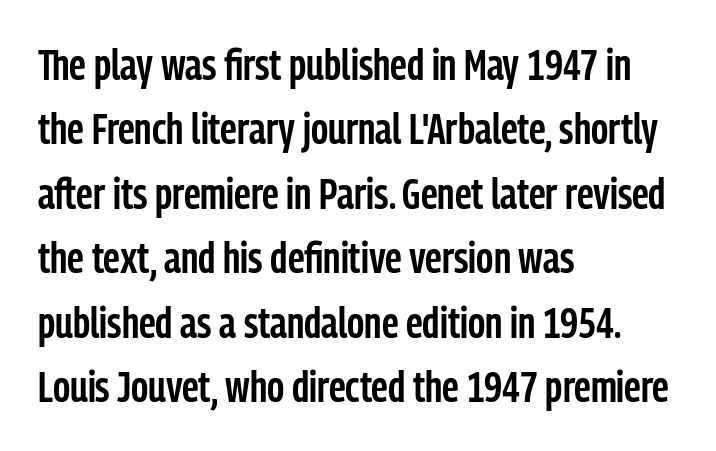
The image shows 43 px semibold, condensed sans-serif type, upright; set left-aligned, normal line spacing (1.5x), normal letter spacing, not underlined; low stroke contrast and a medium x-height.
